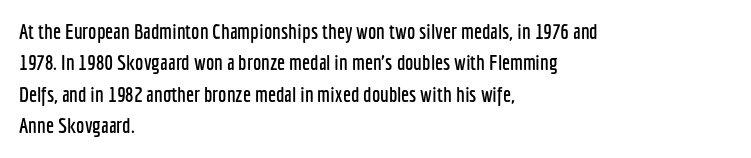
The image shows 21 px text type, upright; set left-aligned, normal line spacing (1.5x), normal letter spacing, not underlined.
